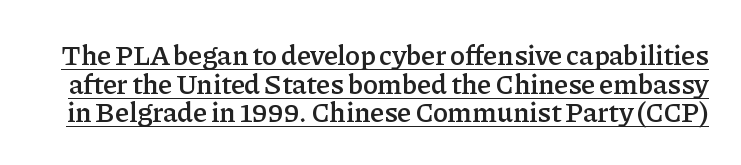
In terms of posture, this sample is upright. What kind of face is this? One with serifs. The strokes are fattened partway — semibold, not bold. Each new line begins almost immediately beneath the previous one. The rendering uses the underline text-decoration. The letters sit at their default tracking, neither squeezed nor spread.
